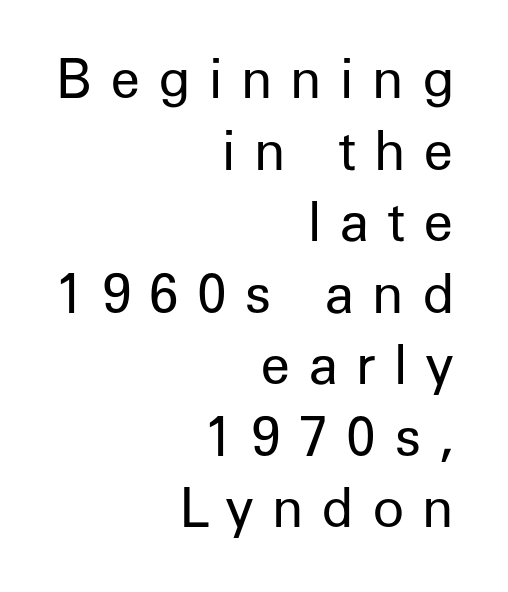
The image shows 53 px regular-weight sans-serif type, upright; set right-aligned, normal line spacing (1.35x), unusually wide letter spacing (+0.34 em), not underlined; low stroke contrast and a medium x-height.
